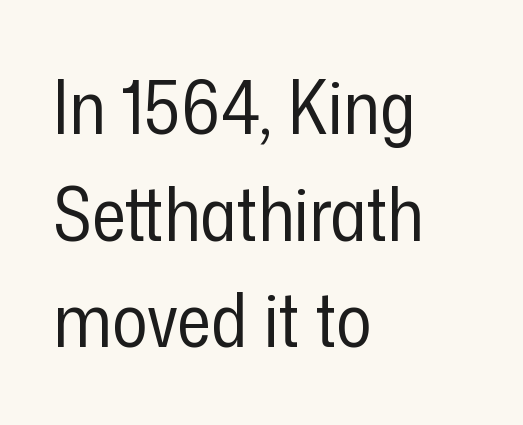
Compared with typical body copy, the letter spacing here is the same. Honestly, there is no underline to notice here at all. The type sits square on the baseline with zero lean. Vertically, the passage feels balanced, rows spaced as you'd expect.
